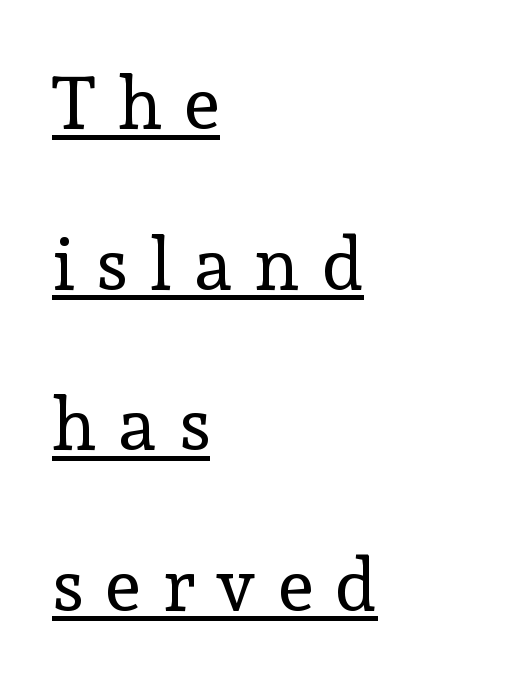
{"serif": "yes", "italic": "no", "bold": "no", "weight": "regular", "width": "normal", "x_height": "medium", "monospaced": "no", "underline": "yes", "align": "left", "line_spacing": "loose", "line_spacing_ratio": 2.17, "letter_spacing": "wide", "letter_spacing_em": 0.3, "glyph_px": 74}
